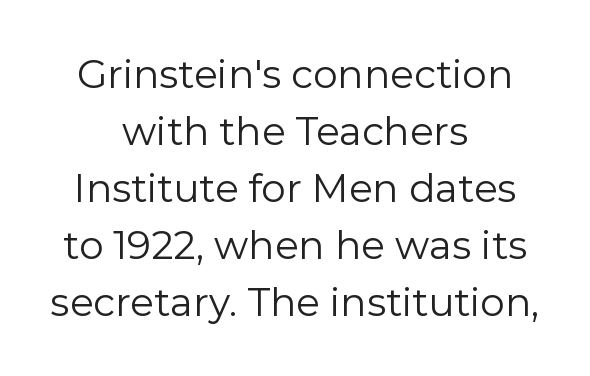
Q: Is the text bold? A: No.
Q: Is the text italic (slanted)? A: No, it is upright.
Q: Is the typeface a serif or a sans-serif typeface? A: Sans-serif.
Q: Is the text underlined? A: No.
Q: How is the paragraph aligned? A: Centered.
Q: Is the spacing between letters normal or unusually wide? A: Normal.
Q: Is the spacing between lines tight, normal or loose? A: Normal.
Q: Width (condensed, normal, or wide)? A: Normal.
Q: Stroke contrast? A: Low.
Q: x-height? A: Medium.
Q: Monospaced? A: No.
